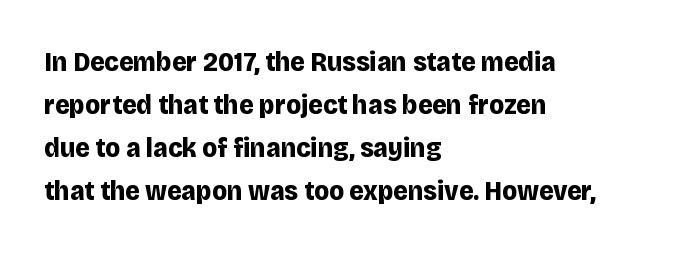
Q: Is the text bold? A: Yes.
Q: Is the text italic (slanted)? A: No, it is upright.
Q: Is the typeface a serif or a sans-serif typeface? A: Sans-serif.
Q: Is the text underlined? A: No.
Q: How is the paragraph aligned? A: Left-aligned.
Q: Is the spacing between letters normal or unusually wide? A: Normal.
Q: Is the spacing between lines tight, normal or loose? A: Normal.
Q: Width (condensed, normal, or wide)? A: Normal.
Q: Stroke contrast? A: Low.
Q: x-height? A: Large.
Q: Monospaced? A: No.
